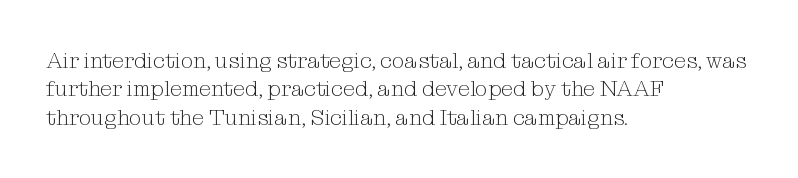
The image shows 22 px text type, upright; set left-aligned, normal line spacing (1.29x), normal letter spacing, not underlined.
